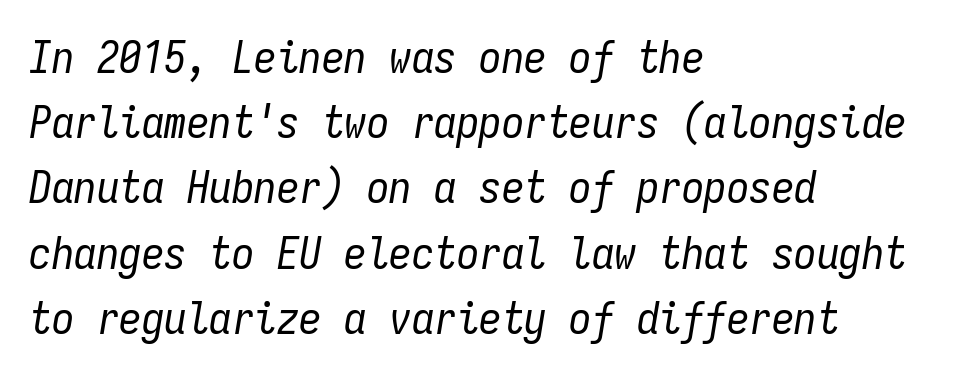
{"italic": "yes", "lean": "right", "slant_degrees": 9, "bold": "no", "weight": "regular", "width": "condensed", "stroke_contrast": "low", "x_height": "medium", "monospaced": "yes", "underline": "no", "align": "left", "line_spacing": "normal", "line_spacing_ratio": 1.45, "letter_spacing": "normal", "letter_spacing_em": 0.0, "glyph_px": 45}
